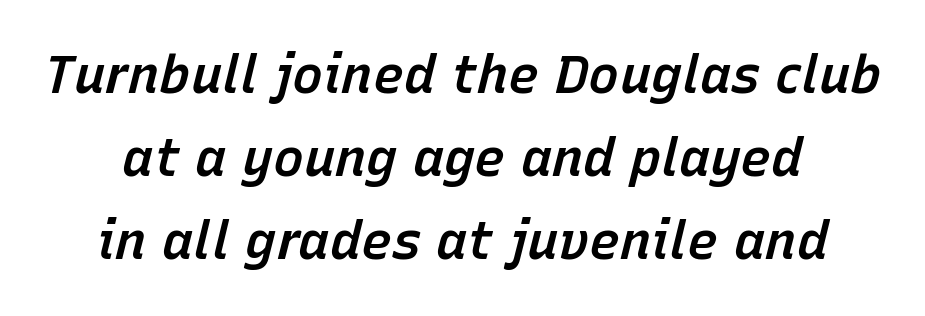
The image shows 52 px semibold type, italic (leaning right); set normal line spacing (1.6x), normal letter spacing, not underlined; low stroke contrast and a medium x-height.
